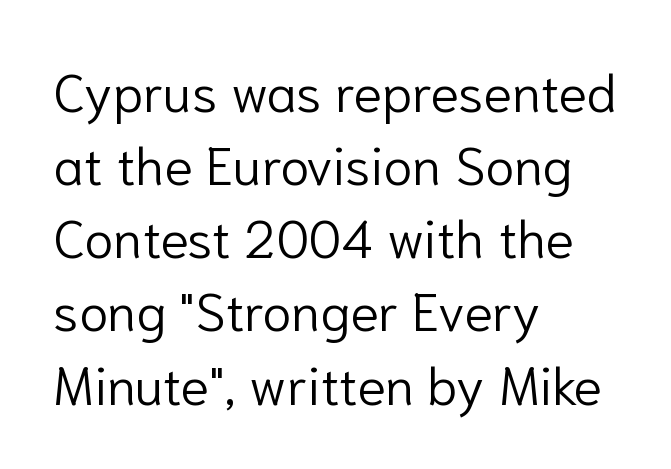
Q: Is the text bold? A: No.
Q: Is the text italic (slanted)? A: No, it is upright.
Q: Is the typeface a serif or a sans-serif typeface? A: Sans-serif.
Q: Is the text underlined? A: No.
Q: How is the paragraph aligned? A: Left-aligned.
Q: Is the spacing between letters normal or unusually wide? A: Normal.
Q: Is the spacing between lines tight, normal or loose? A: Normal.
Q: Width (condensed, normal, or wide)? A: Normal.
Q: Stroke contrast? A: Low.
Q: x-height? A: Medium.
Q: Monospaced? A: No.
